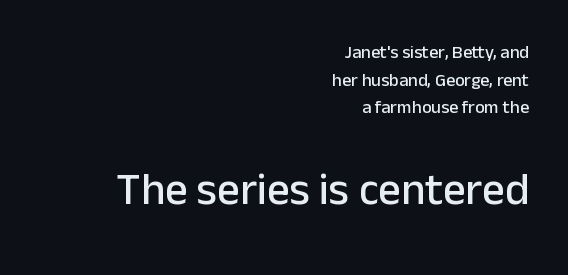
Q: Is the text italic (slanted)? A: No, it is upright.
Q: Is the typeface a serif or a sans-serif typeface? A: Sans-serif.
Q: Is the text underlined? A: No.
Q: How is the paragraph aligned? A: Right-aligned.
Q: Is the spacing between letters normal or unusually wide? A: Normal.
Q: Is the spacing between lines tight, normal or loose? A: Normal.
Q: Which block of text is set in a larger size, the first (top) or the second (bottom)? A: The second (bottom) one.
Q: Width (condensed, normal, or wide)? A: Normal.
Q: Stroke contrast? A: Low.
Q: x-height? A: Medium.
Q: Monospaced? A: No.
